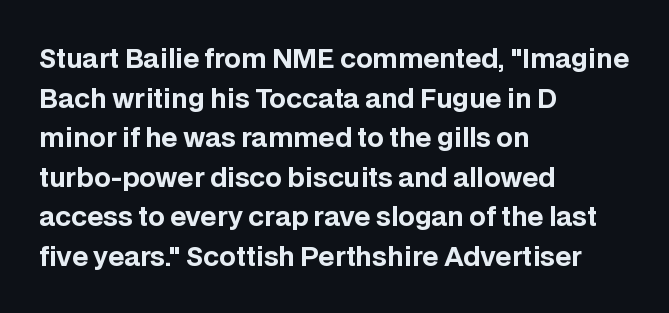
Line spacing here is normal. Words float on clear page, feet unadorned. Each glyph is drawn with heavy, bold strokes. There is no visible air inserted between adjacent glyphs. These lines are set flush left with a ragged right edge. This is roman type, the default non-slanted kind.
